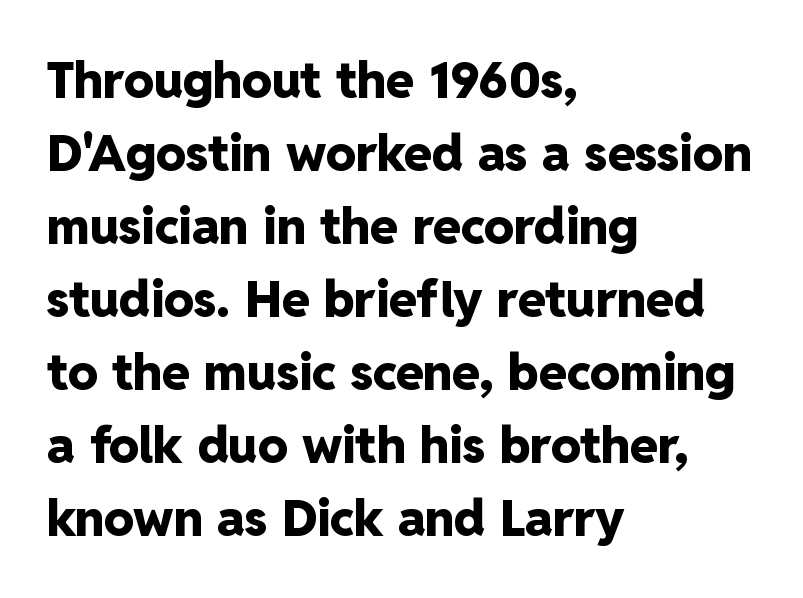
Q: Is the text bold? A: Yes.
Q: Is the text italic (slanted)? A: No, it is upright.
Q: Is the typeface a serif or a sans-serif typeface? A: Sans-serif.
Q: Is the text underlined? A: No.
Q: How is the paragraph aligned? A: Left-aligned.
Q: Is the spacing between letters normal or unusually wide? A: Normal.
Q: Is the spacing between lines tight, normal or loose? A: Normal.
Q: Width (condensed, normal, or wide)? A: Normal.
Q: Stroke contrast? A: Low.
Q: x-height? A: Medium.
Q: Monospaced? A: No.
